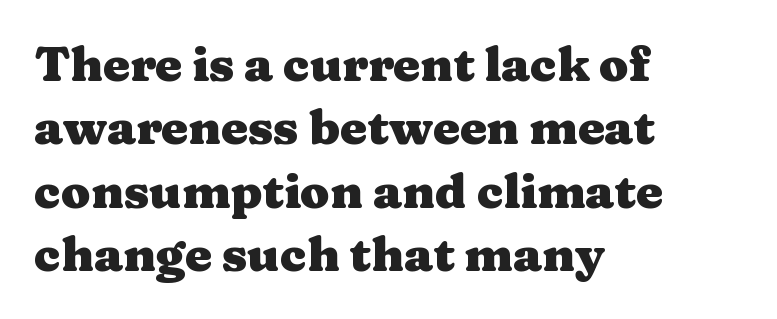
{"serif": "yes", "italic": "no", "bold": "yes", "weight": "heavy", "width": "wide", "stroke_contrast": "medium", "x_height": "medium", "monospaced": "no", "underline": "no", "align": "left", "line_spacing": "normal", "line_spacing_ratio": 1.32, "letter_spacing": "normal", "letter_spacing_em": 0.0, "glyph_px": 48}
